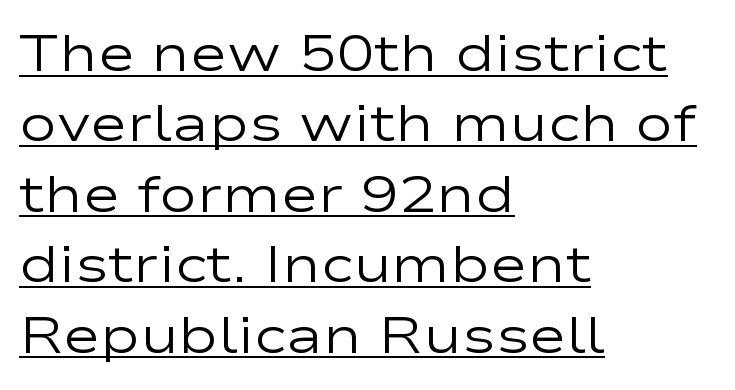
Do the characters align in a grid? No, the font is proportional. Interline gaps are of average width in this sample. Unbolded letterforms with no extra heft. Ascenders rise straight up at ninety degrees. Left-aligned paragraph, ragged on the right. The rendering uses the underline text-decoration.
